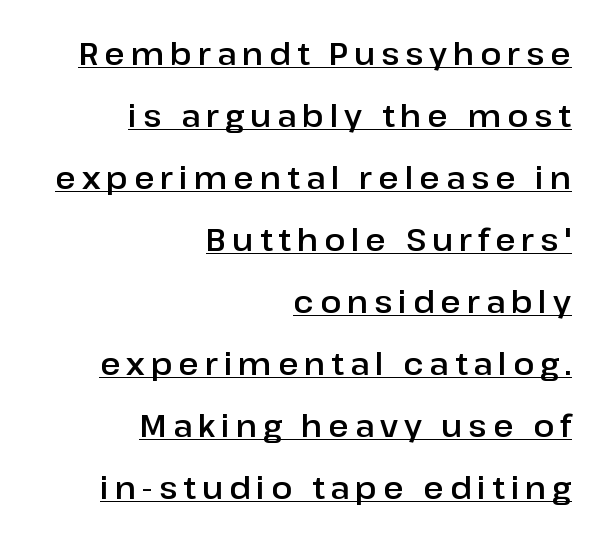
{"serif": "no", "italic": "no", "width": "normal", "stroke_contrast": "low", "x_height": "medium", "monospaced": "no", "underline": "yes", "align": "right", "line_spacing": "loose", "line_spacing_ratio": 2.0, "glyph_px": 31}
